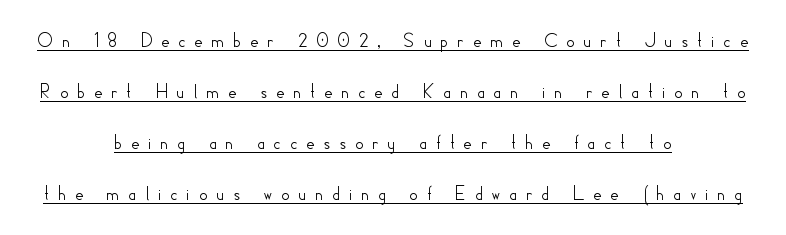
The letters stand straight up with perfectly vertical stems. Casual observation: everything's sitting right in the middle. The letters are spread apart with noticeably loose tracking. These lines stand farther apart than default settings would place them. The glyphs are accompanied by a horizontal stroke just below them.
